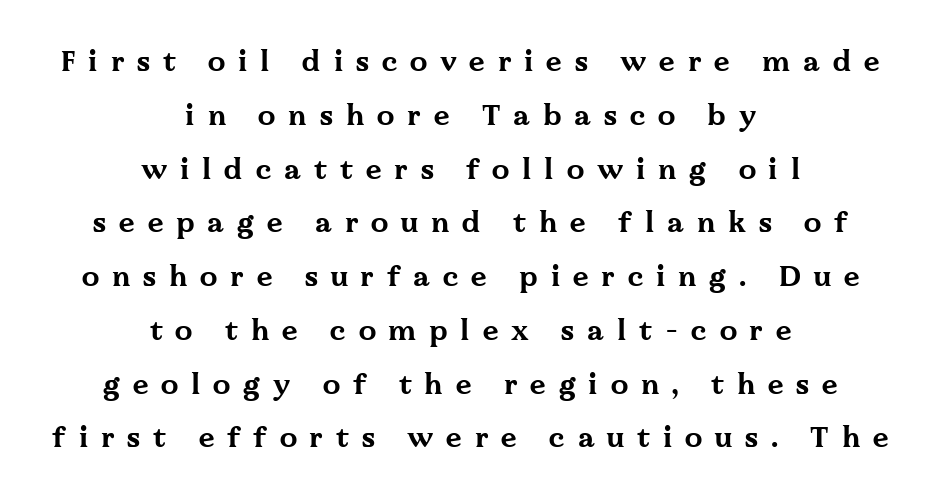
Q: Is the text bold? A: Yes.
Q: Is the text italic (slanted)? A: No, it is upright.
Q: Is the typeface a serif or a sans-serif typeface? A: Serif.
Q: Is the text underlined? A: No.
Q: How is the paragraph aligned? A: Centered.
Q: Is the spacing between letters normal or unusually wide? A: Unusually wide.
Q: Is the spacing between lines tight, normal or loose? A: Loose.
Q: Width (condensed, normal, or wide)? A: Wide.
Q: Stroke contrast? A: Medium.
Q: x-height? A: Medium.
Q: Monospaced? A: No.
